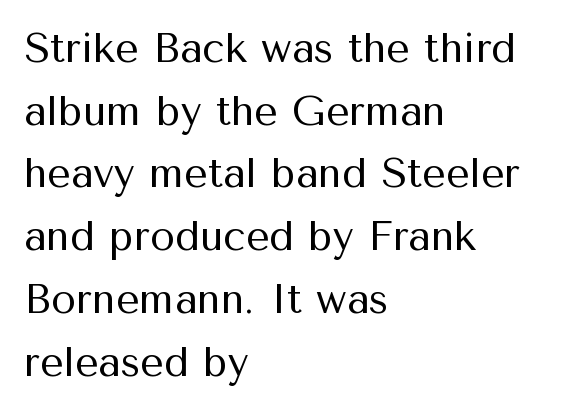
{"serif": "no", "italic": "no", "bold": "no", "weight": "regular", "width": "normal", "stroke_contrast": "medium", "x_height": "medium", "monospaced": "no", "underline": "no", "align": "left", "line_spacing": "normal", "line_spacing_ratio": 1.53, "letter_spacing": "normal", "letter_spacing_em": 0.0, "glyph_px": 41}
